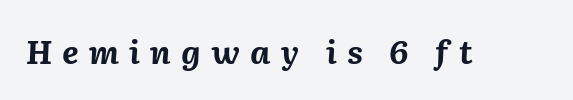
Q: Is the text bold? A: Yes.
Q: Is the text italic (slanted)? A: Yes, it leans right by about 2 degrees.
Q: Is the text underlined? A: No.
Q: Is the spacing between letters normal or unusually wide? A: Unusually wide.
Q: Width (condensed, normal, or wide)? A: Normal.
Q: Stroke contrast? A: Medium.
Q: x-height? A: Medium.
Q: Monospaced? A: No.
